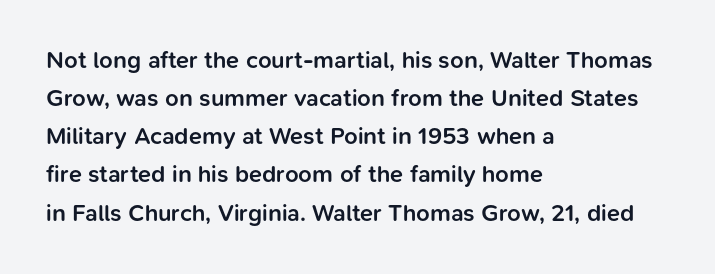
The image shows 24 px text type, upright; set left-aligned, normal line spacing (1.59x), normal letter spacing, not underlined.
